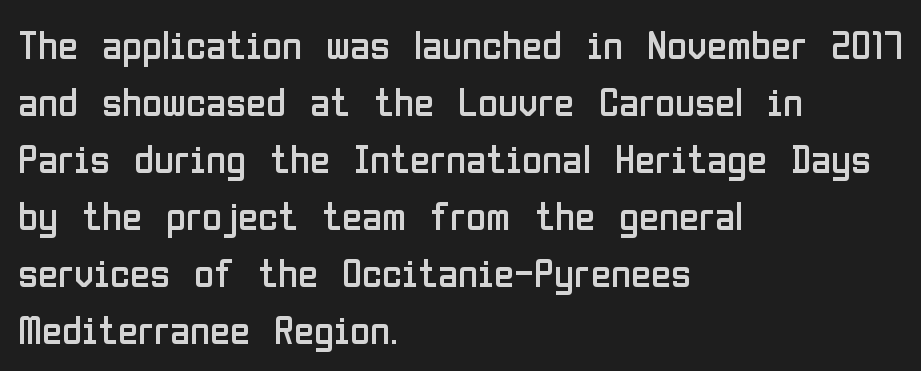
{"serif": "no", "italic": "no", "bold": "no", "weight": "regular", "width": "condensed", "stroke_contrast": "low", "x_height": "medium", "monospaced": "no", "underline": "no", "align": "left", "line_spacing": "normal", "line_spacing_ratio": 1.39, "letter_spacing": "normal", "letter_spacing_em": 0.0, "glyph_px": 41}
